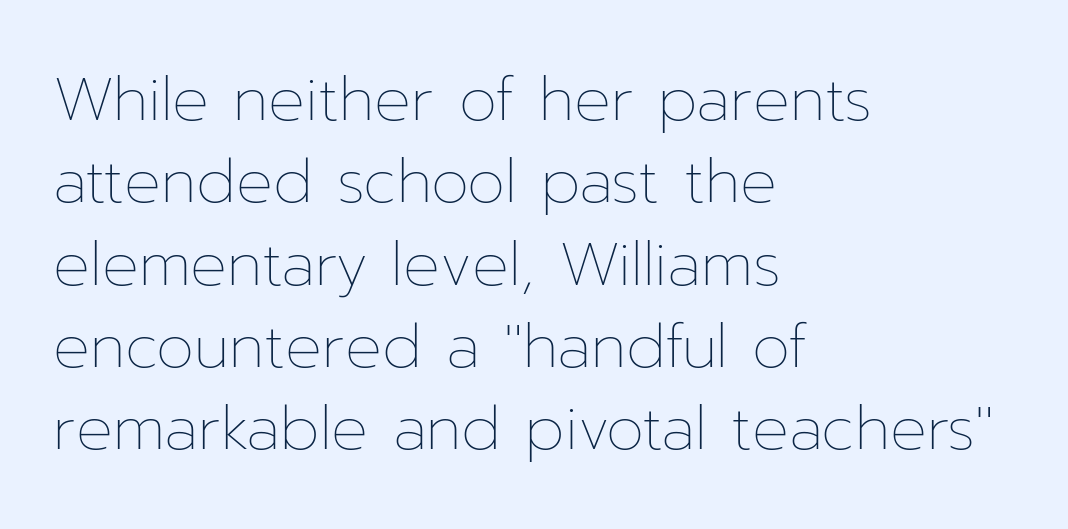
{"italic": "no", "bold": "no", "weight": "thin", "width": "normal", "stroke_contrast": "low", "x_height": "medium", "monospaced": "no", "underline": "no", "align": "left", "line_spacing": "normal", "line_spacing_ratio": 1.35, "letter_spacing": "normal", "letter_spacing_em": 0.0, "glyph_px": 61}
